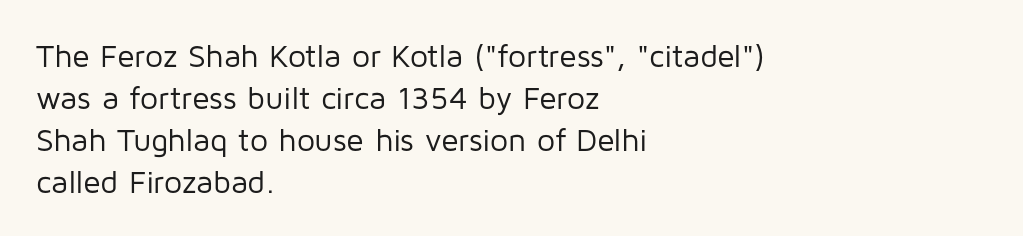
The image shows 32 px regular-weight sans-serif type, upright; set left-aligned, normal line spacing (1.31x), normal letter spacing, not underlined; low stroke contrast and a medium x-height.
